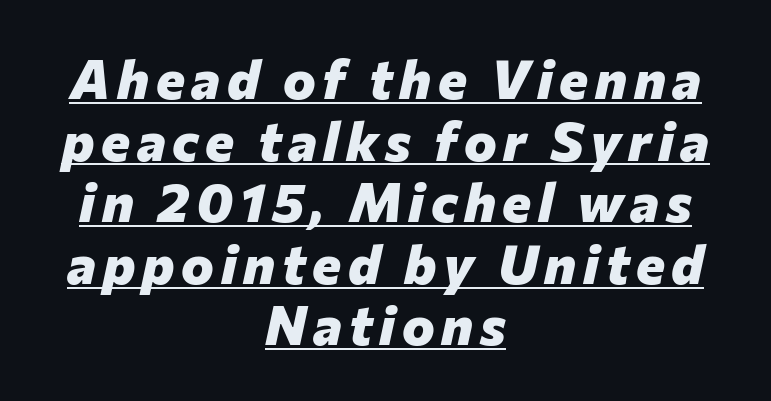
{"italic": "yes", "lean": "right", "slant_degrees": 12, "bold": "yes", "weight": "heavy", "width": "normal", "stroke_contrast": "low", "x_height": "medium", "monospaced": "no", "underline": "yes", "align": "center", "line_spacing": "tight", "line_spacing_ratio": 1.12, "glyph_px": 55}
